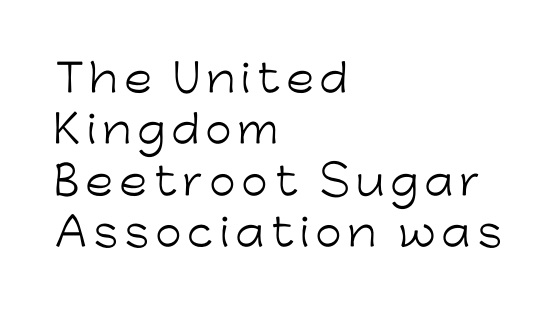
{"serif": "no", "italic": "no", "bold": "no", "weight": "light", "width": "normal", "stroke_contrast": "low", "x_height": "medium", "monospaced": "no", "underline": "no", "align": "left", "line_spacing": "normal", "line_spacing_ratio": 1.35, "glyph_px": 38}
